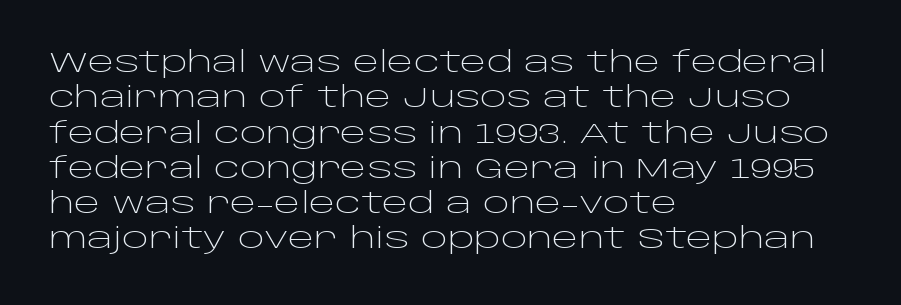
The image shows 28 px light, wide sans-serif type, upright; set left-aligned, normal line spacing (1.26x), normal letter spacing, not underlined; low stroke contrast and a large x-height.
